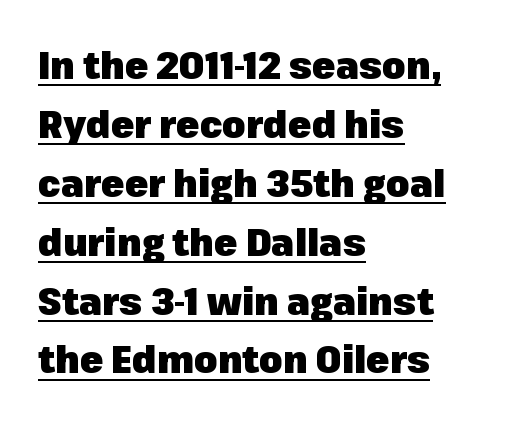
{"serif": "no", "italic": "no", "bold": "yes", "weight": "heavy", "width": "normal", "stroke_contrast": "low", "x_height": "medium", "monospaced": "no", "underline": "yes", "align": "left", "line_spacing": "normal", "line_spacing_ratio": 1.55, "letter_spacing": "normal", "letter_spacing_em": 0.0, "glyph_px": 38}
